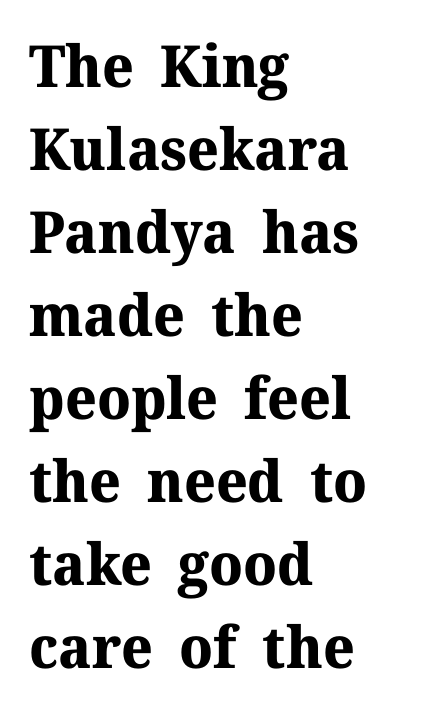
Q: Is the text bold? A: Yes.
Q: Is the text italic (slanted)? A: No, it is upright.
Q: Is the typeface a serif or a sans-serif typeface? A: Serif.
Q: Is the text underlined? A: No.
Q: How is the paragraph aligned? A: Left-aligned.
Q: Is the spacing between letters normal or unusually wide? A: Normal.
Q: Is the spacing between lines tight, normal or loose? A: Normal.
Q: Width (condensed, normal, or wide)? A: Normal.
Q: Stroke contrast? A: Medium.
Q: x-height? A: Medium.
Q: Monospaced? A: No.
